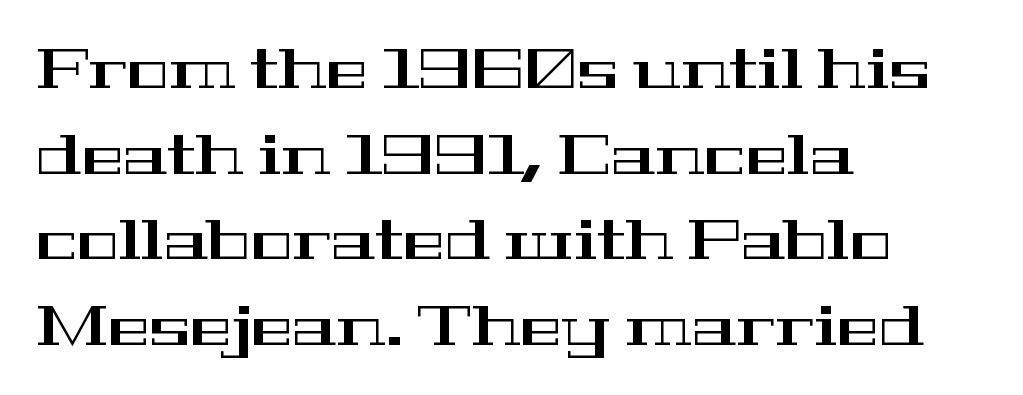
The font family rendered here belongs to the serif group. Just letters on the line, the space beneath them empty. These lines stack with their left ends in a neat column. A typesetter would call this proportional, since set widths differ per character. Summary of vertical rhythm: regular, with standard interline spacing. Short note: letters normally spaced.
